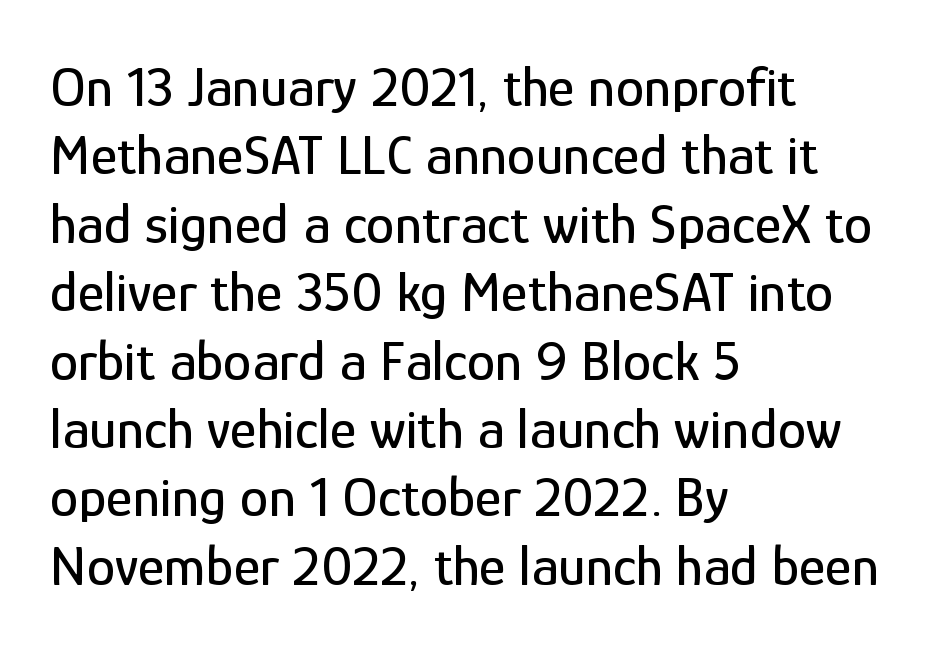
Q: Is the text italic (slanted)? A: No, it is upright.
Q: Is the typeface a serif or a sans-serif typeface? A: Sans-serif.
Q: Is the text underlined? A: No.
Q: How is the paragraph aligned? A: Left-aligned.
Q: Is the spacing between letters normal or unusually wide? A: Normal.
Q: Width (condensed, normal, or wide)? A: Condensed.
Q: Stroke contrast? A: Low.
Q: x-height? A: Medium.
Q: Monospaced? A: No.
